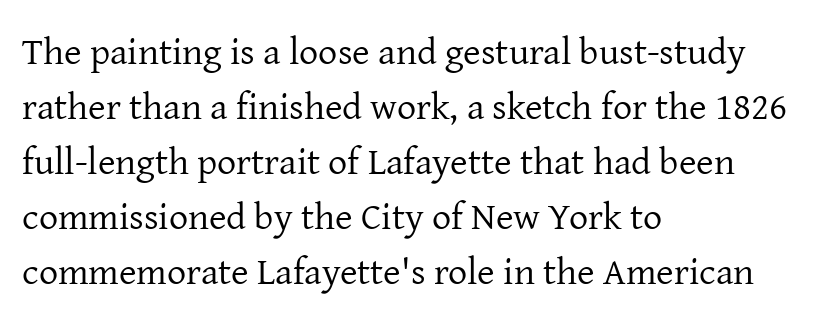
{"serif": "yes", "italic": "no", "bold": "no", "weight": "regular", "width": "normal", "stroke_contrast": "low", "x_height": "medium", "monospaced": "no", "underline": "no", "align": "left", "line_spacing": "normal", "line_spacing_ratio": 1.45, "letter_spacing": "normal", "letter_spacing_em": 0.0, "glyph_px": 38}
